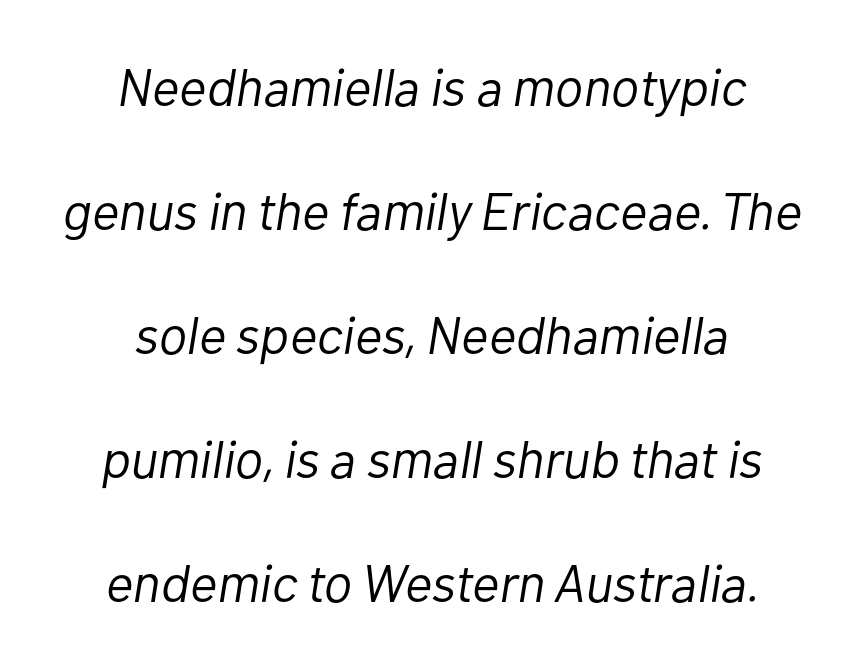
{"italic": "yes", "lean": "right", "slant_degrees": 10, "bold": "no", "weight": "light", "width": "normal", "stroke_contrast": "low", "x_height": "medium", "monospaced": "no", "underline": "no", "align": "center", "line_spacing": "loose", "line_spacing_ratio": 2.34, "letter_spacing": "normal", "letter_spacing_em": 0.0, "glyph_px": 53}
